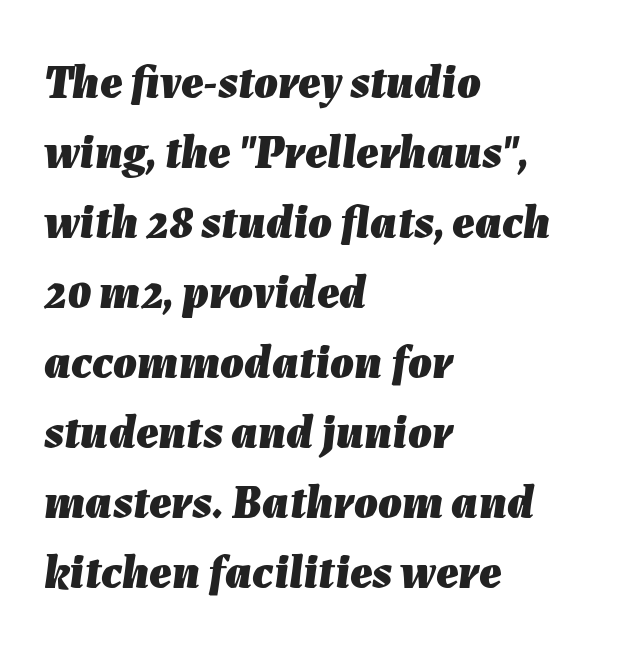
{"italic": "yes", "lean": "right", "slant_degrees": 7, "bold": "yes", "weight": "heavy", "width": "normal", "stroke_contrast": "low", "x_height": "medium", "monospaced": "no", "underline": "no", "align": "left", "line_spacing": "normal", "line_spacing_ratio": 1.49, "letter_spacing": "normal", "letter_spacing_em": 0.0, "glyph_px": 47}
